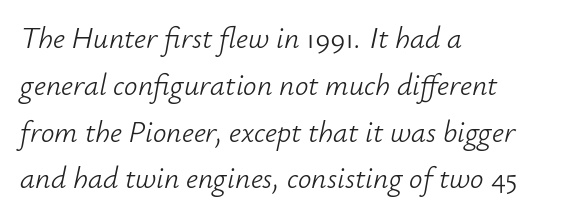
The image shows 30 px light type, italic (leaning right); set left-aligned, normal line spacing (1.56x), normal letter spacing, not underlined; low stroke contrast and a small x-height.
